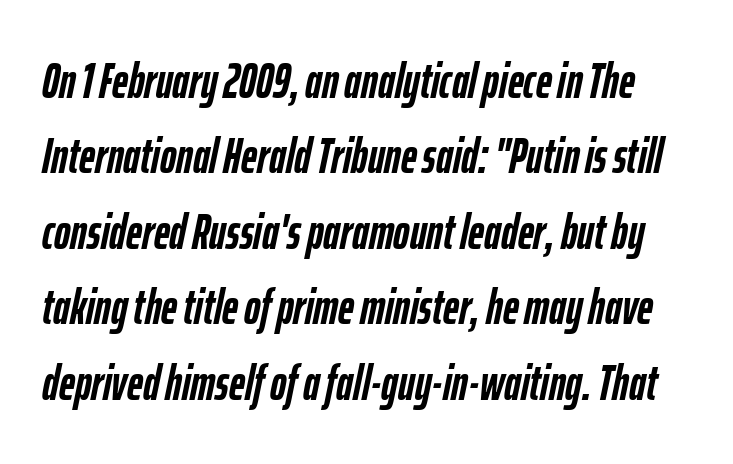
{"italic": "yes", "lean": "right", "slant_degrees": 12, "bold": "yes", "weight": "semibold", "width": "condensed", "stroke_contrast": "low", "x_height": "medium", "monospaced": "no", "underline": "no", "line_spacing": "normal", "line_spacing_ratio": 1.54, "letter_spacing": "normal", "letter_spacing_em": 0.0, "glyph_px": 49}
